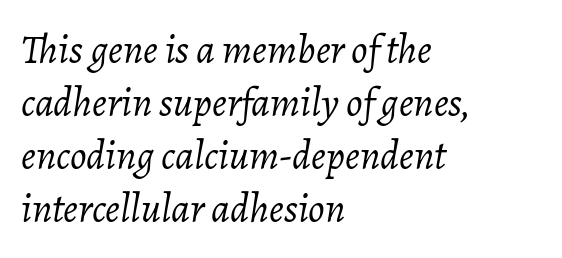
Is this a fixed-width face? No — the glyphs have proportional, varying widths. Nothing unusual about the tracking: characters are spaced as the font intends. These lines stack with their left ends in a neat column. One glance says typical: line gaps are just what's usual. You can tell it's italic because the verticals aren't actually vertical.
